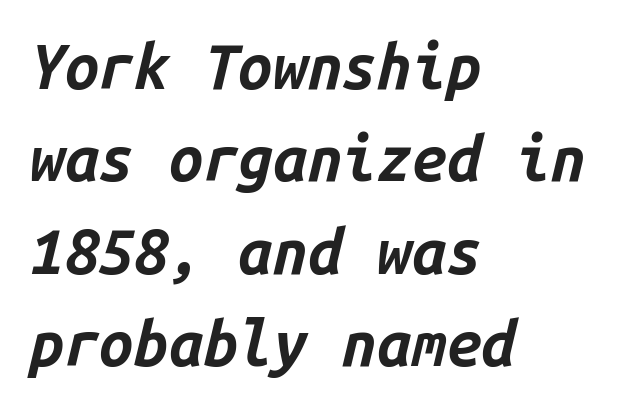
The image shows 62 px bold type, italic (leaning right), monospaced; set left-aligned, normal line spacing (1.49x), normal letter spacing, not underlined; low stroke contrast and a medium x-height.
